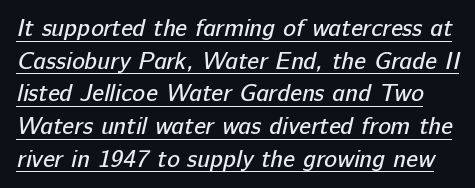
The image shows 24 px text type; set normal line spacing (1.36x), normal letter spacing, underlined.
